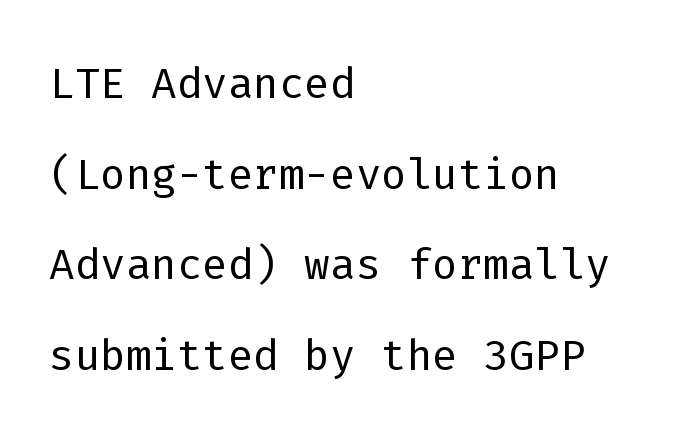
Designer's note — italics off, roman on. Note the uniform advance width — an 'i' takes as much space as an 'm'. Ink coverage per letter is moderate at most. The lines are quadded left. Beneath every word, the page is bare.
